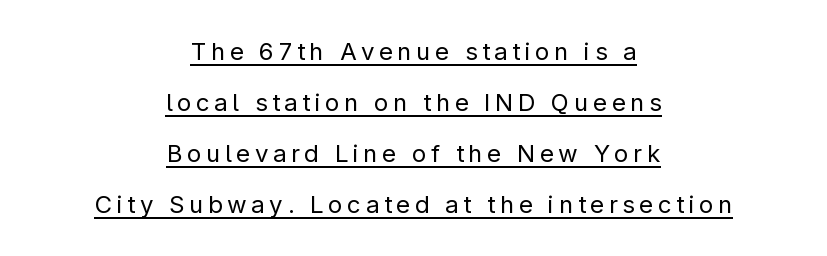
{"italic": "no", "bold": "no", "underline": "yes", "align": "center", "line_spacing": "loose", "line_spacing_ratio": 2.13, "glyph_px": 24}
